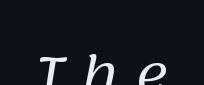
Q: Is the text bold? A: No.
Q: Is the typeface a serif or a sans-serif typeface? A: Sans-serif.
Q: Is the text underlined? A: No.
Q: Is the spacing between letters normal or unusually wide? A: Unusually wide.
Q: Width (condensed, normal, or wide)? A: Normal.
Q: Stroke contrast? A: Low.
Q: x-height? A: Large.
Q: Monospaced? A: No.
